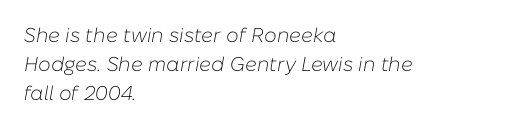
{"italic": "yes", "lean": "right", "slant_degrees": 10, "bold": "no", "underline": "no", "align": "left", "line_spacing": "normal", "line_spacing_ratio": 1.46, "letter_spacing": "normal", "letter_spacing_em": 0.0, "glyph_px": 20}
